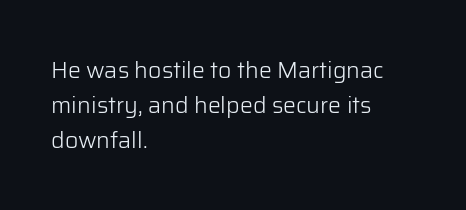
Q: Is the text bold? A: No.
Q: Is the text italic (slanted)? A: No, it is upright.
Q: Is the text underlined? A: No.
Q: How is the paragraph aligned? A: Left-aligned.
Q: Is the spacing between letters normal or unusually wide? A: Normal.
Q: Is the spacing between lines tight, normal or loose? A: Normal.
